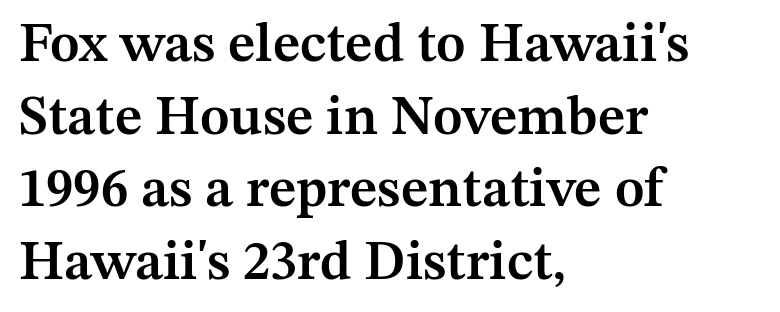
Q: Is the text bold? A: Semi-bold.
Q: Is the text italic (slanted)? A: No, it is upright.
Q: Is the typeface a serif or a sans-serif typeface? A: Serif.
Q: Is the text underlined? A: No.
Q: How is the paragraph aligned? A: Left-aligned.
Q: Is the spacing between letters normal or unusually wide? A: Normal.
Q: Is the spacing between lines tight, normal or loose? A: Normal.
Q: Width (condensed, normal, or wide)? A: Normal.
Q: Stroke contrast? A: Medium.
Q: x-height? A: Medium.
Q: Monospaced? A: No.
